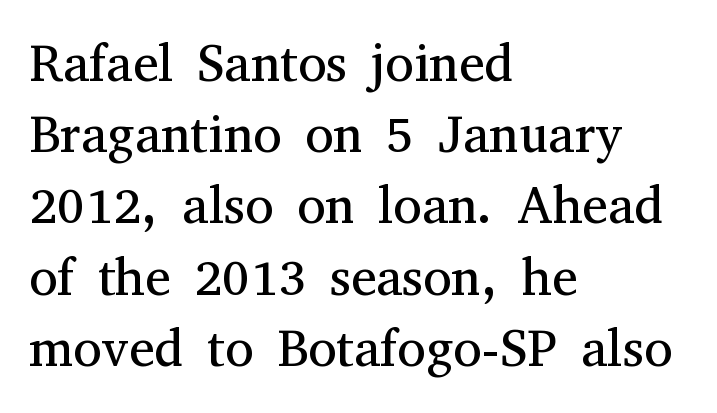
The image shows 52 px regular-weight serif type, upright; set left-aligned, normal line spacing (1.37x), normal letter spacing, not underlined; medium stroke contrast and a medium x-height.
